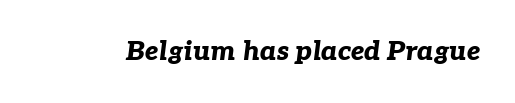
{"italic": "yes", "lean": "right", "slant_degrees": 7, "bold": "yes", "underline": "no", "letter_spacing": "normal", "letter_spacing_em": 0.0, "glyph_px": 27}
